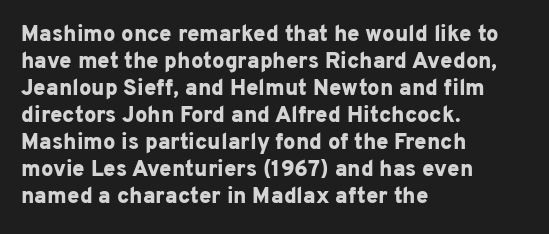
The image shows 22 px bold type, upright; set left-aligned, line spacing 1.23x, normal letter spacing, not underlined.
